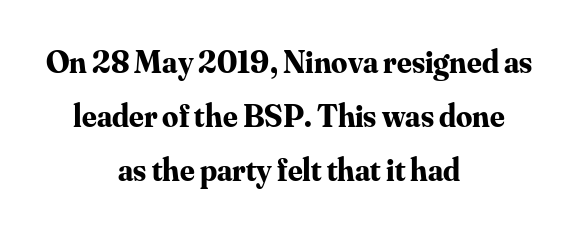
Italic: no, the glyphs are upright roman. Vertically, the passage feels balanced, rows spaced as you'd expect. This rendering leaves character spacing at its baseline value. You'd pick this weight for a headline — it's a proper bold. The text block is weighted toward neither margin, spreading evenly from the middle.
